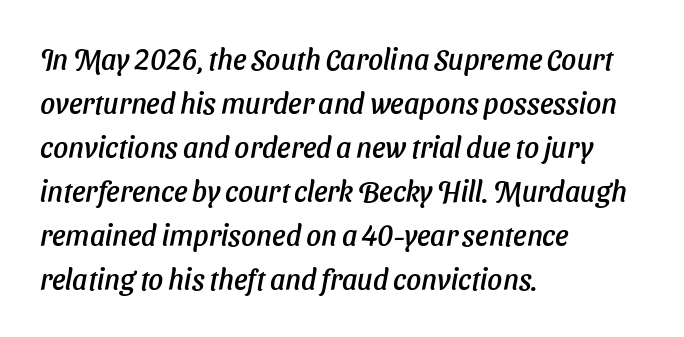
The image shows 29 px text type, italic (leaning right); set left-aligned, normal line spacing (1.52x), normal letter spacing, not underlined; low stroke contrast and a medium x-height.
